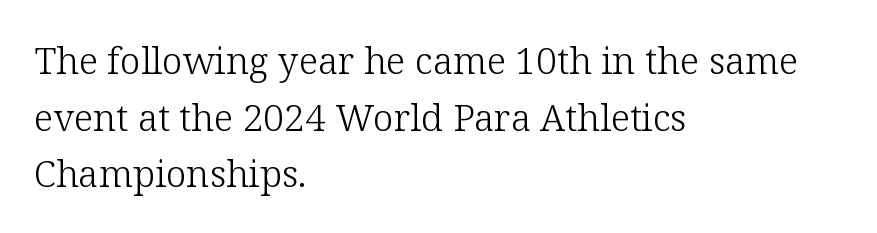
Q: Is the text bold? A: No.
Q: Is the text italic (slanted)? A: No, it is upright.
Q: Is the typeface a serif or a sans-serif typeface? A: Serif.
Q: Is the text underlined? A: No.
Q: How is the paragraph aligned? A: Left-aligned.
Q: Is the spacing between letters normal or unusually wide? A: Normal.
Q: Is the spacing between lines tight, normal or loose? A: Normal.
Q: Width (condensed, normal, or wide)? A: Normal.
Q: Stroke contrast? A: Low.
Q: x-height? A: Medium.
Q: Monospaced? A: No.
